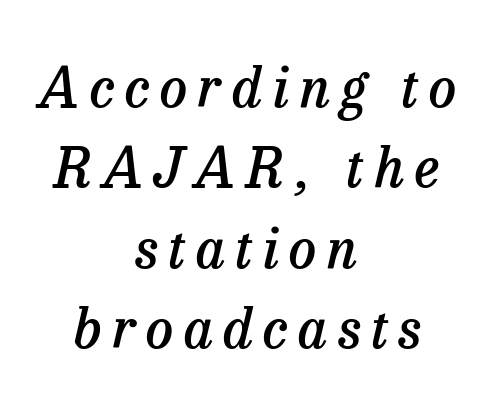
Vertical spacing — default. Centered paragraph, ragged on both sides. Anything drawn beneath the words? Only blank space. A typesetter would label this face a serif.
